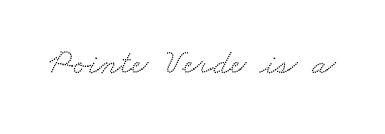
Q: Is the typeface a serif or a sans-serif typeface? A: Serif.
Q: Is the text underlined? A: No.
Q: Is the spacing between letters normal or unusually wide? A: Normal.
Q: Width (condensed, normal, or wide)? A: Wide.
Q: Stroke contrast? A: Low.
Q: x-height? A: Small.
Q: Monospaced? A: No.
